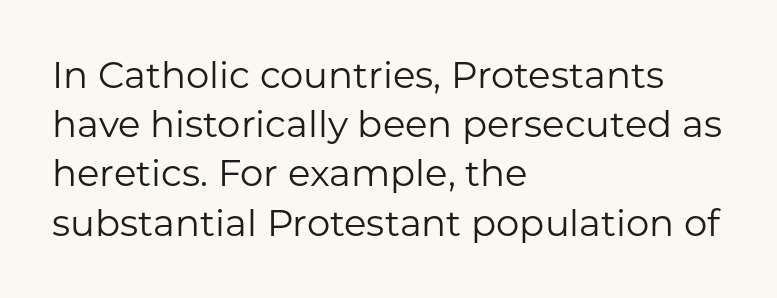
Q: Is the text bold? A: No.
Q: Is the text italic (slanted)? A: No, it is upright.
Q: Is the typeface a serif or a sans-serif typeface? A: Sans-serif.
Q: Is the text underlined? A: No.
Q: How is the paragraph aligned? A: Left-aligned.
Q: Is the spacing between letters normal or unusually wide? A: Normal.
Q: Is the spacing between lines tight, normal or loose? A: Normal.
Q: Width (condensed, normal, or wide)? A: Normal.
Q: Stroke contrast? A: Low.
Q: x-height? A: Medium.
Q: Monospaced? A: No.
